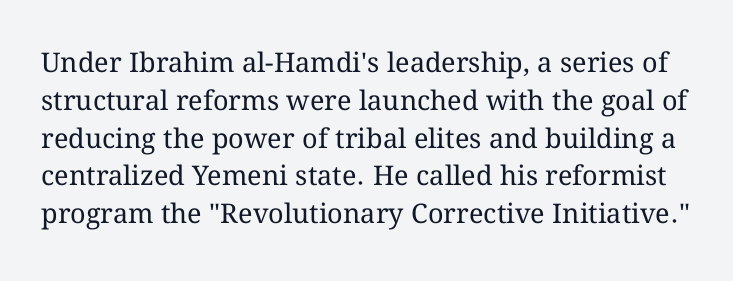
Nobody drew a line under any word here. Each stroke keeps to a modest, everyday thickness or less. The lettering holds an erect, upright posture throughout. Honestly, the row spacing looks completely unremarkable. Nothing unusual about the tracking: characters are spaced as the font intends.
